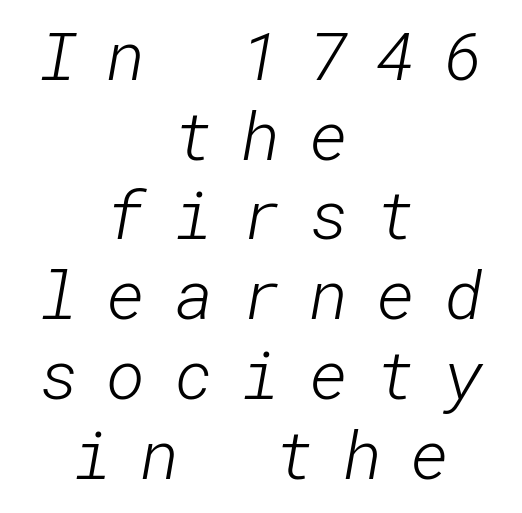
The image shows 67 px light sans-serif type; set centered, line spacing 1.19x, unusually wide letter spacing (+0.42 em), not underlined; low stroke contrast and a medium x-height.
